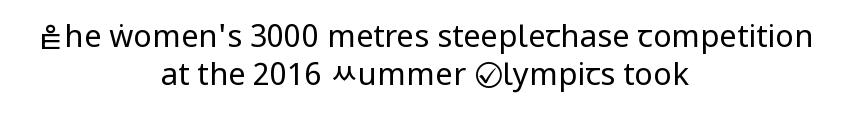
Q: Is the text bold? A: No.
Q: Is the text italic (slanted)? A: No, it is upright.
Q: Is the typeface a serif or a sans-serif typeface? A: Sans-serif.
Q: Is the text underlined? A: No.
Q: How is the paragraph aligned? A: Centered.
Q: Is the spacing between letters normal or unusually wide? A: Normal.
Q: Width (condensed, normal, or wide)? A: Condensed.
Q: Stroke contrast? A: Low.
Q: x-height? A: Large.
Q: Monospaced? A: No.
